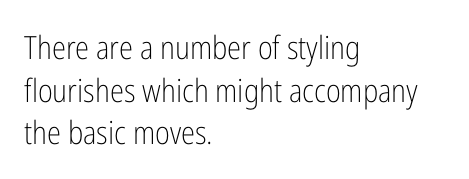
The image shows 32 px light, condensed sans-serif type, upright; set left-aligned, normal line spacing (1.33x), normal letter spacing, not underlined; low stroke contrast and a medium x-height.
